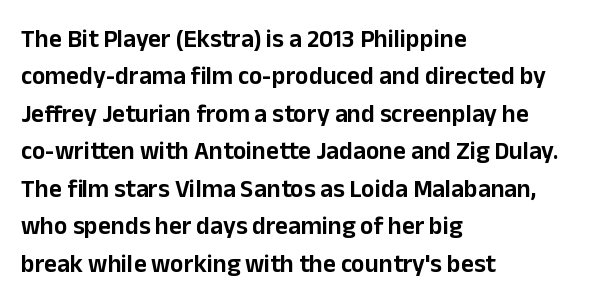
The rendering anchors every line to the left-hand side. The vertical gap from one line to the next is medium. The letterforms sit shoulder to shoulder at normal distance. Lines of text with bare space underneath. This is roman type, the default non-slanted kind.
